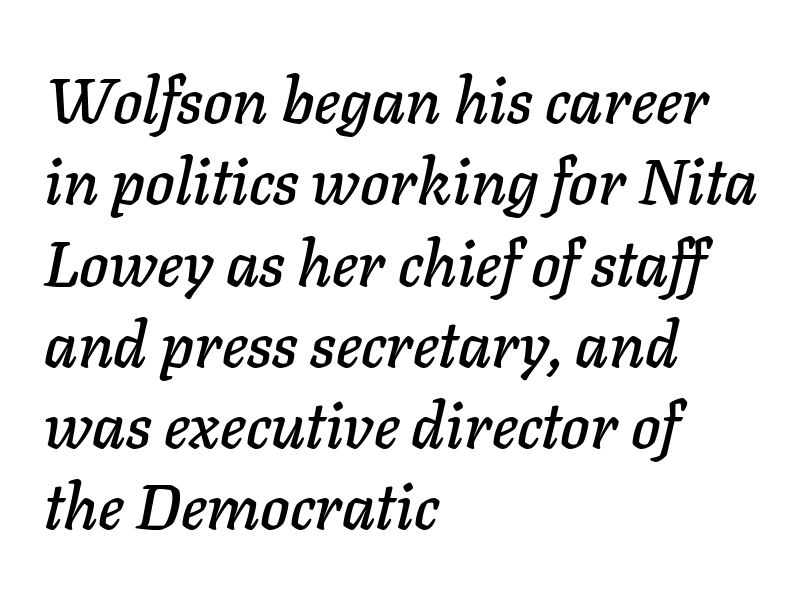
{"italic": "yes", "lean": "right", "slant_degrees": 11, "width": "normal", "stroke_contrast": "low", "x_height": "medium", "monospaced": "no", "underline": "no", "align": "left", "line_spacing": "normal", "line_spacing_ratio": 1.29, "letter_spacing": "normal", "letter_spacing_em": 0.0, "glyph_px": 63}
